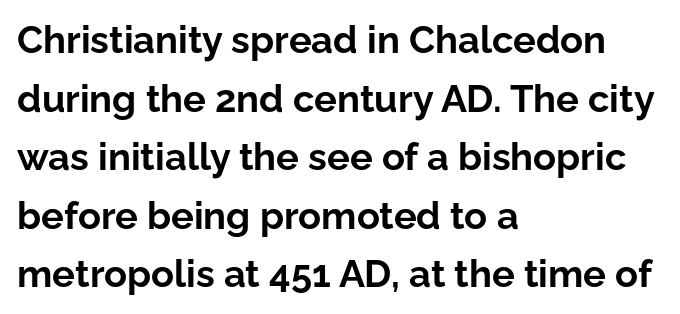
Is there much room between lines? A standard amount, neither cramped nor airy. The letterforms sit shoulder to shoulder at normal distance. The zone under the glyphs is completely vacant. When letters stand straight like this, we call the style roman or upright. Heft: maximum for text — a bold.
